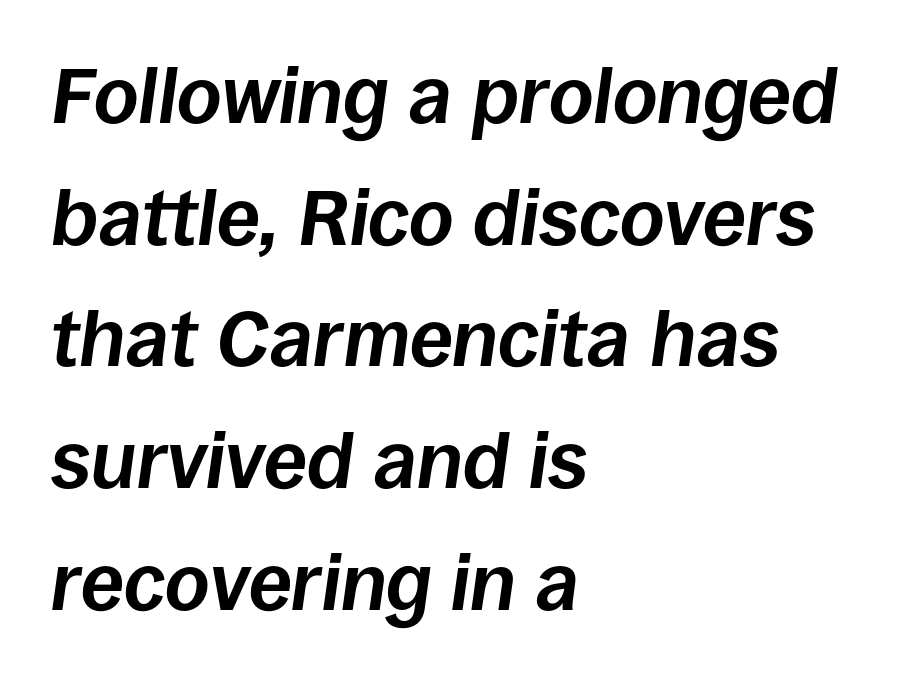
Between one letter and the next there's only the usual sliver of space. Descenders are the only things crossing below the line. Students, observe: this is what conventionally led text looks like. The axis of the letterforms is tilted away from vertical.
